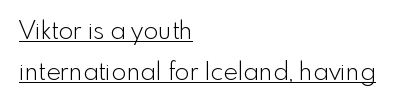
{"italic": "no", "bold": "no", "underline": "yes", "align": "left", "line_spacing": "normal", "line_spacing_ratio": 1.64, "letter_spacing": "normal", "letter_spacing_em": 0.0, "glyph_px": 25}
